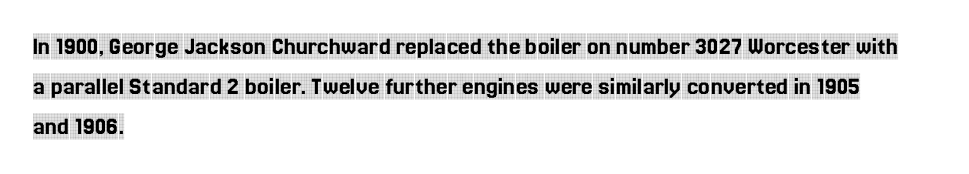
{"italic": "no", "underline": "no", "align": "left", "line_spacing": "normal", "line_spacing_ratio": 1.54, "letter_spacing": "normal", "letter_spacing_em": 0.0, "glyph_px": 26}
